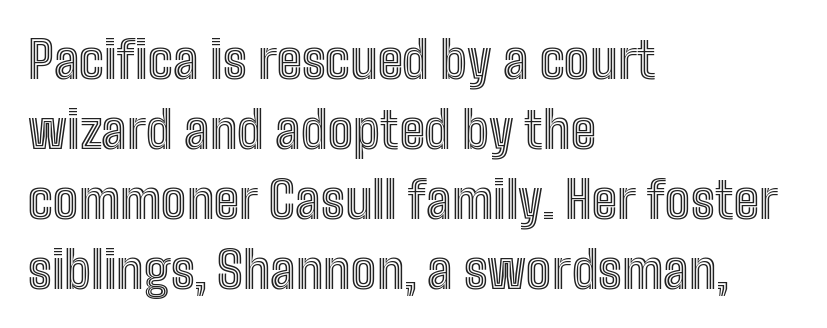
{"italic": "no", "width": "condensed", "x_height": "medium", "monospaced": "no", "underline": "no", "align": "left", "line_spacing": "normal", "line_spacing_ratio": 1.37, "letter_spacing": "normal", "letter_spacing_em": 0.0, "glyph_px": 51}
